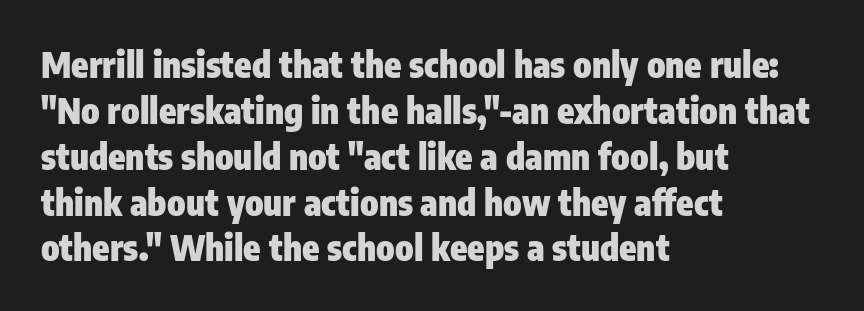
The image shows 35 px heavy, condensed sans-serif type, upright; set left-aligned, normal line spacing (1.31x), normal letter spacing, not underlined; low stroke contrast and a medium x-height.
